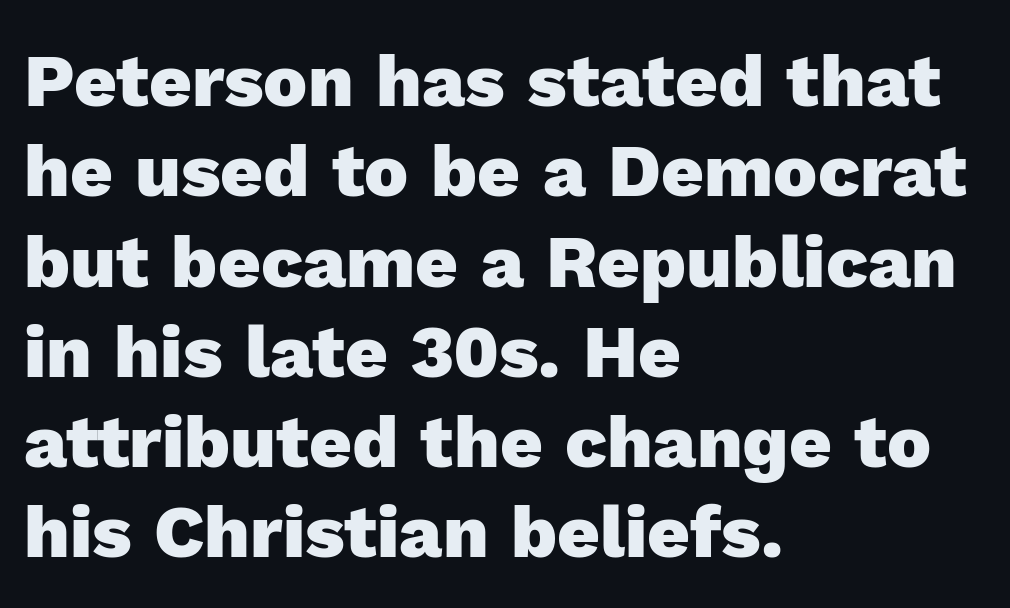
Q: Is the text bold? A: Yes.
Q: Is the text italic (slanted)? A: No, it is upright.
Q: Is the typeface a serif or a sans-serif typeface? A: Sans-serif.
Q: Is the text underlined? A: No.
Q: How is the paragraph aligned? A: Left-aligned.
Q: Is the spacing between letters normal or unusually wide? A: Normal.
Q: Width (condensed, normal, or wide)? A: Normal.
Q: x-height? A: Medium.
Q: Monospaced? A: No.
